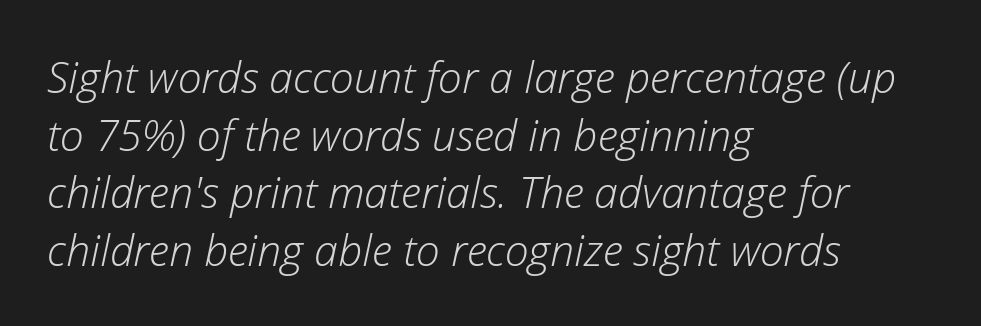
Casual observation: everything's shoved over to the left. The space beneath each line is pristine and unruled. Inter-character spacing is left at the font's built-in metrics. Unbolded letterforms with no extra heft. Looks like regular typesetting: each glyph gets only the width it needs. The lines sit at an ordinary, default distance from one another.
